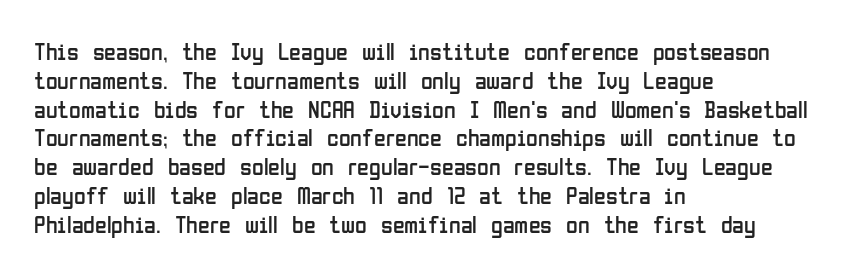
Q: Is the text bold? A: No.
Q: Is the text italic (slanted)? A: No, it is upright.
Q: Is the text underlined? A: No.
Q: How is the paragraph aligned? A: Left-aligned.
Q: Is the spacing between letters normal or unusually wide? A: Normal.
